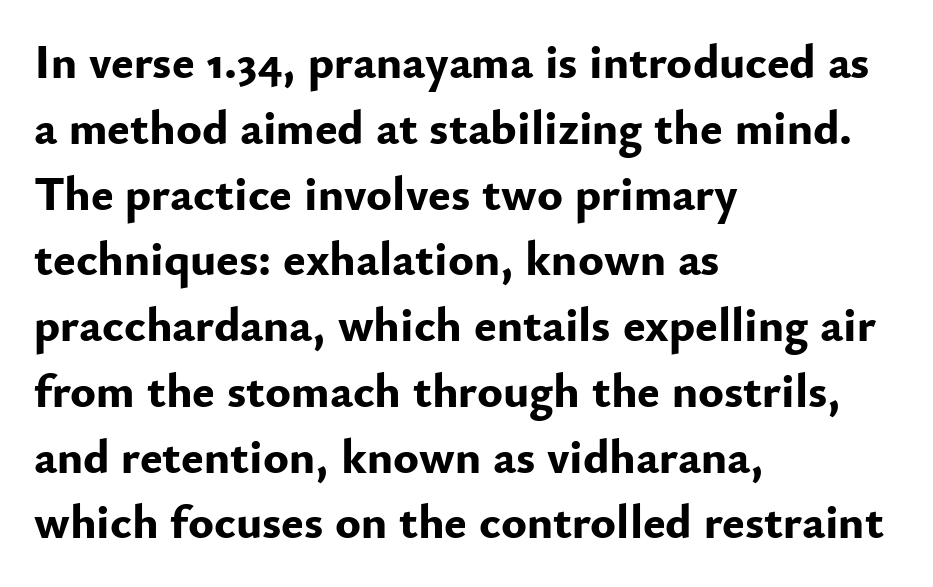
The image shows 48 px bold sans-serif type, upright; set left-aligned, normal line spacing (1.37x), normal letter spacing, not underlined; low stroke contrast and a small x-height.
